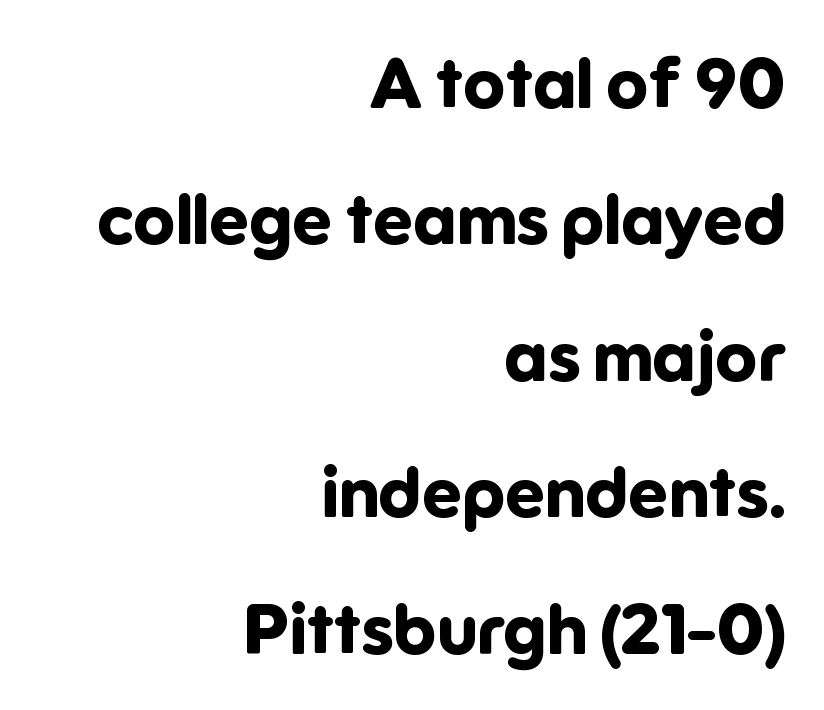
The image shows 70 px bold sans-serif type, upright; set right-aligned, loose line spacing (1.95x), normal letter spacing, not underlined; low stroke contrast and a medium x-height.
